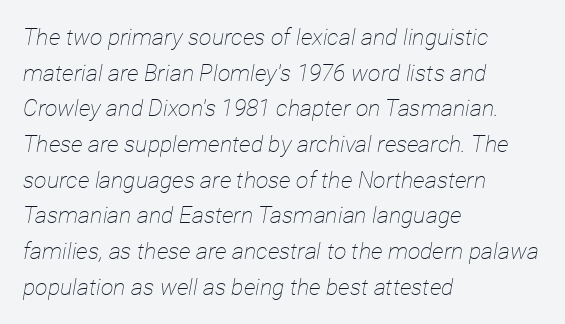
It's the slanting kind of type. Glyph-to-glyph distance matches everyday printed text. Weight: not bold — regular or lighter. Layout note: lines flush left.
